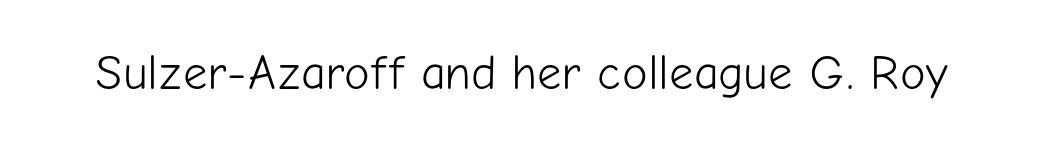
{"serif": "no", "italic": "no", "bold": "no", "weight": "light", "width": "normal", "stroke_contrast": "low", "x_height": "medium", "monospaced": "no", "underline": "no", "letter_spacing": "normal", "letter_spacing_em": 0.0, "glyph_px": 48}
